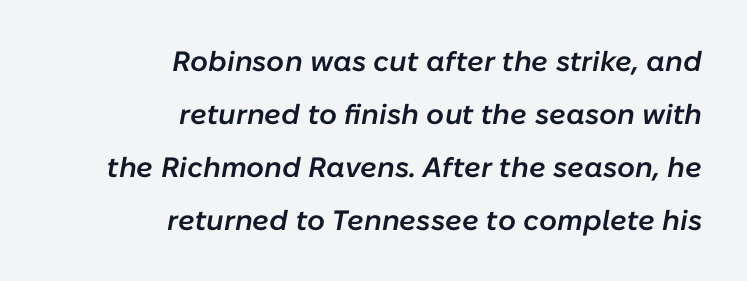
The image shows 28 px semibold type, italic (leaning right); set right-aligned, line spacing 1.89x, normal letter spacing, not underlined; low stroke contrast and a medium x-height.
